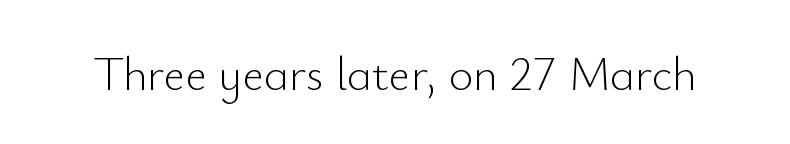
The type family on display is of the sans-serif kind. Bold? No — there's no thickening of the strokes. Spacing verdict: proportional, widths tailored to each character. Only glyphs here, with clear space below each row. The axis of the letterforms is exactly vertical. In terms of letterspacing, this is plain default setting.
